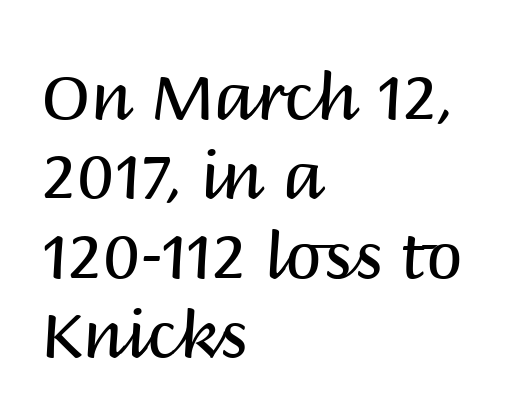
Q: Is the text bold? A: No.
Q: Is the text italic (slanted)? A: Yes.
Q: Is the typeface a serif or a sans-serif typeface? A: Sans-serif.
Q: Is the text underlined? A: No.
Q: How is the paragraph aligned? A: Left-aligned.
Q: Is the spacing between letters normal or unusually wide? A: Normal.
Q: Width (condensed, normal, or wide)? A: Normal.
Q: Stroke contrast? A: Medium.
Q: x-height? A: Large.
Q: Monospaced? A: No.
